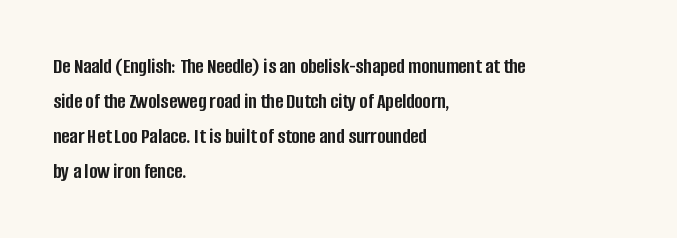
Horizontal bands of white between lines are of average thickness. The rendering keeps characters at their native spacing. Line beginnings align vertically; line endings do not. The font is running at its bold setting. No italicization has been applied; the sample stays upright.
